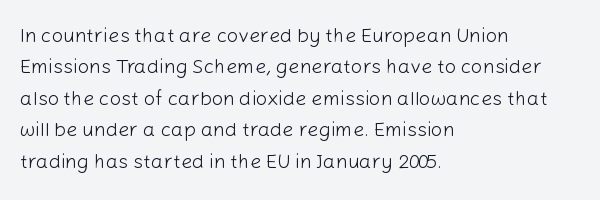
The image shows 20 px text type, upright; set left-aligned, normal line spacing (1.57x), normal letter spacing, not underlined.
